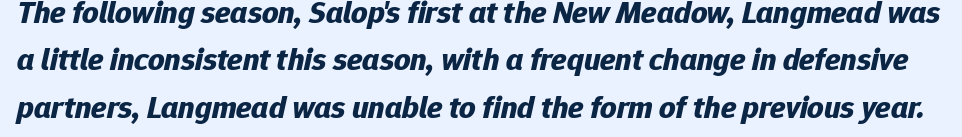
The image shows 32 px bold type, italic (leaning right); set normal line spacing (1.48x), normal letter spacing, not underlined; low stroke contrast and a medium x-height.
